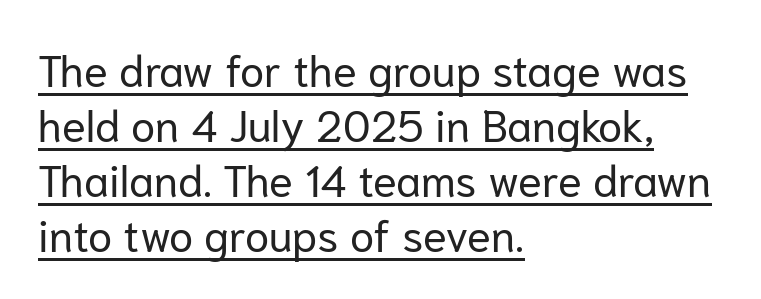
The image shows 44 px regular-weight sans-serif type, upright; set left-aligned, normal line spacing (1.25x), normal letter spacing, underlined; low stroke contrast and a medium x-height.
